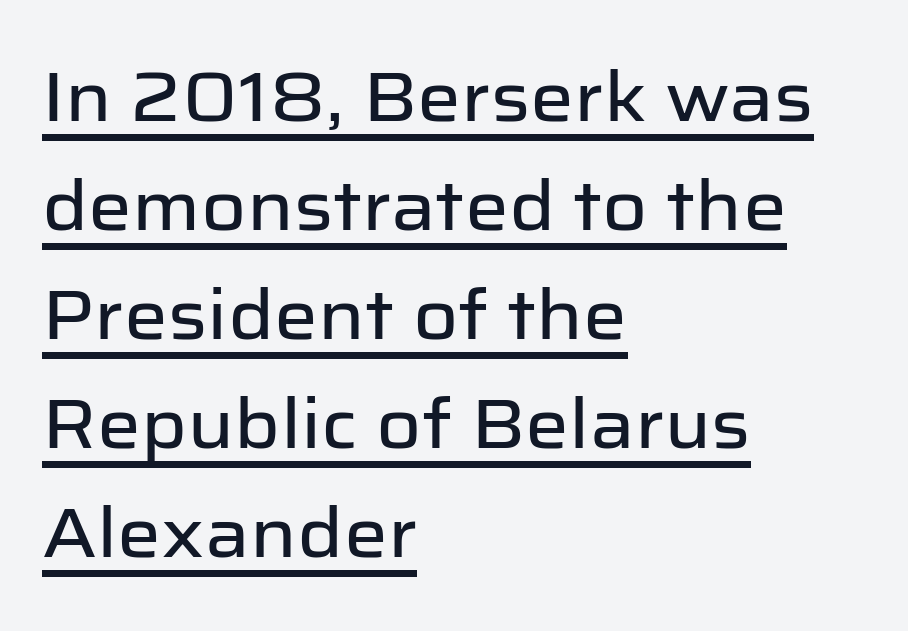
Q: Is the text italic (slanted)? A: No, it is upright.
Q: Is the typeface a serif or a sans-serif typeface? A: Sans-serif.
Q: Is the text underlined? A: Yes.
Q: How is the paragraph aligned? A: Left-aligned.
Q: Is the spacing between letters normal or unusually wide? A: Normal.
Q: Is the spacing between lines tight, normal or loose? A: Normal.
Q: Width (condensed, normal, or wide)? A: Normal.
Q: Stroke contrast? A: Low.
Q: x-height? A: Medium.
Q: Monospaced? A: No.
